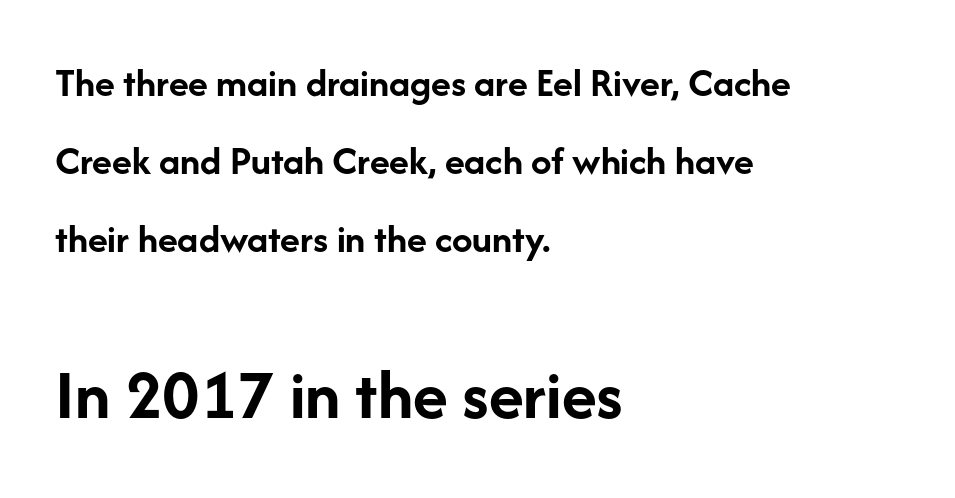
Q: Is the text bold? A: Yes.
Q: Is the text italic (slanted)? A: No, it is upright.
Q: Is the typeface a serif or a sans-serif typeface? A: Sans-serif.
Q: Is the text underlined? A: No.
Q: How is the paragraph aligned? A: Left-aligned.
Q: Is the spacing between letters normal or unusually wide? A: Normal.
Q: Is the spacing between lines tight, normal or loose? A: Loose.
Q: Which block of text is set in a larger size, the first (top) or the second (bottom)? A: The second (bottom) one.
Q: Width (condensed, normal, or wide)? A: Normal.
Q: Stroke contrast? A: Low.
Q: x-height? A: Medium.
Q: Monospaced? A: No.
